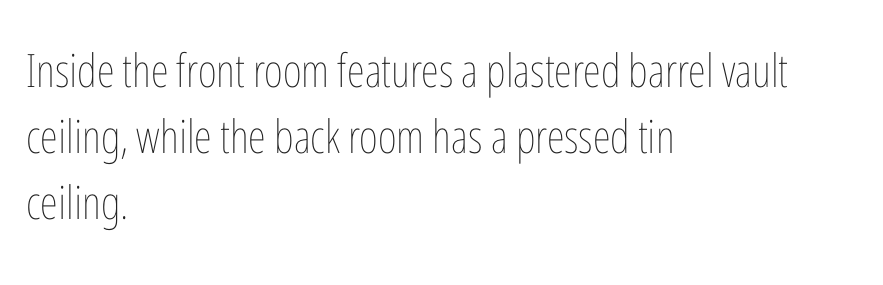
{"italic": "no", "bold": "no", "weight": "thin", "width": "condensed", "stroke_contrast": "low", "x_height": "medium", "monospaced": "no", "underline": "no", "align": "left", "line_spacing": "normal", "line_spacing_ratio": 1.43, "letter_spacing": "normal", "letter_spacing_em": 0.0, "glyph_px": 46}
